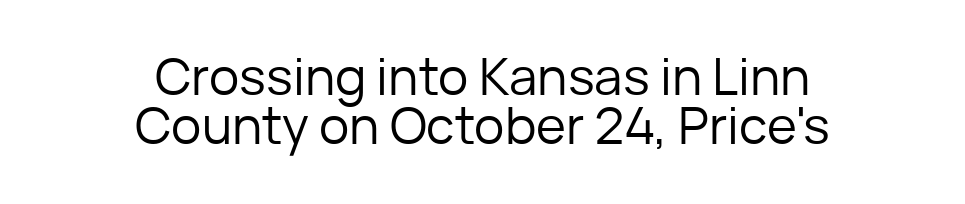
The image shows 51 px regular-weight sans-serif type, upright; set centered, tight line spacing (0.97x), normal letter spacing, not underlined; low stroke contrast and a medium x-height.
